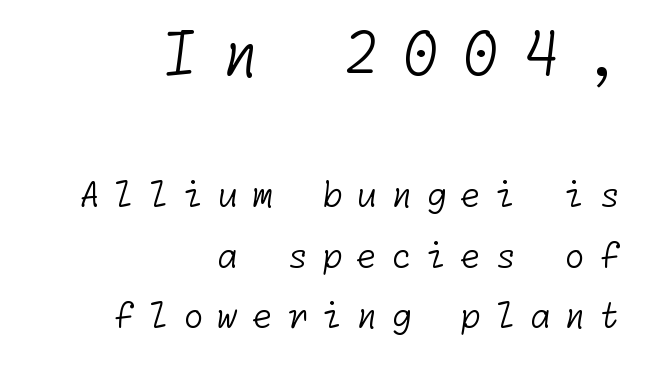
The image shows 59 px light sans-serif type; set right-aligned, line spacing 1.78x, unusually wide letter spacing (+0.4 em), not underlined; the first (top) block is 1.74x larger; low stroke contrast and a medium x-height.
